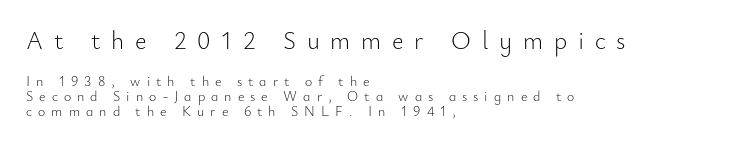
{"italic": "no", "bold": "no", "underline": "no", "align": "left", "line_spacing": "tight", "line_spacing_ratio": 1.08, "letter_spacing": "wide", "letter_spacing_em": 0.43, "larger_block": "first", "size_ratio": 1.79, "glyph_px": 25}
